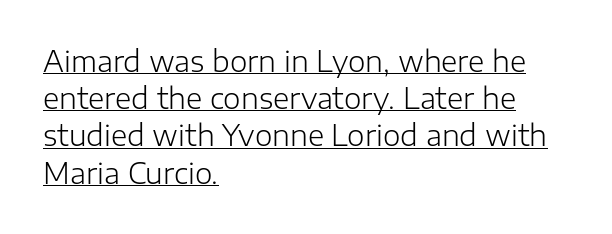
No heavy texture on the line: the type isn't bold. Classification — sans serif. The text block is weighted toward the left margin, trailing off unevenly rightward. Character widths vary here, with narrow letters taking less room than wide ones. Every word sits above its own underline.
